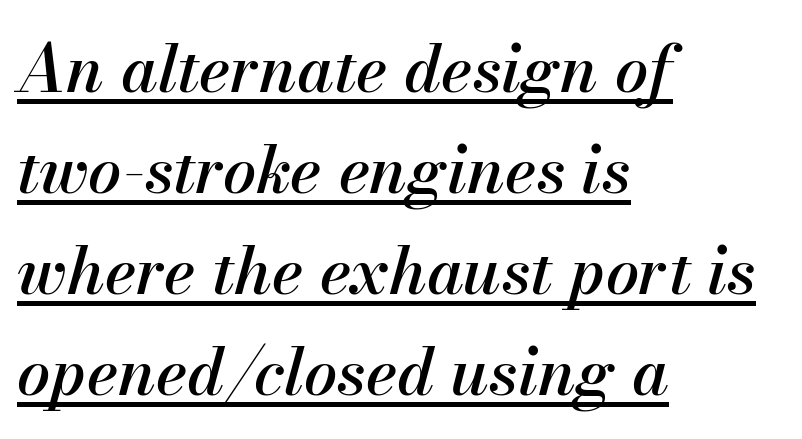
{"italic": "yes", "lean": "right", "slant_degrees": 13, "width": "normal", "stroke_contrast": "medium", "x_height": "small", "monospaced": "no", "underline": "yes", "align": "left", "line_spacing": "normal", "line_spacing_ratio": 1.53, "letter_spacing": "normal", "letter_spacing_em": 0.0, "glyph_px": 66}
